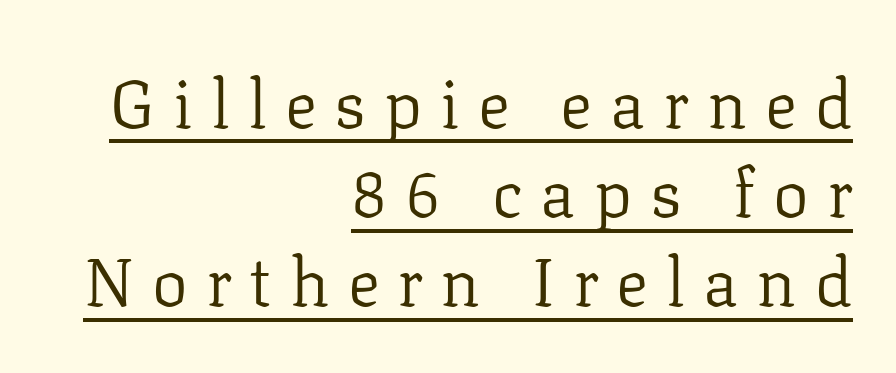
{"serif": "yes", "italic": "no", "bold": "no", "weight": "regular", "width": "normal", "stroke_contrast": "low", "x_height": "medium", "monospaced": "no", "underline": "yes", "align": "right", "line_spacing": "normal", "line_spacing_ratio": 1.33, "letter_spacing": "wide", "letter_spacing_em": 0.27, "glyph_px": 67}
